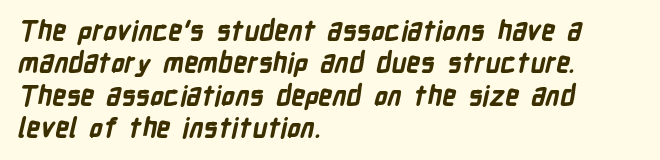
Check the space under the baseline: it is left empty. Does the weight exceed regular? Yes, all the way to bold. Horizontal alignment here is leftward, the default for most running prose. Between one letter and the next there's only the usual sliver of space.
